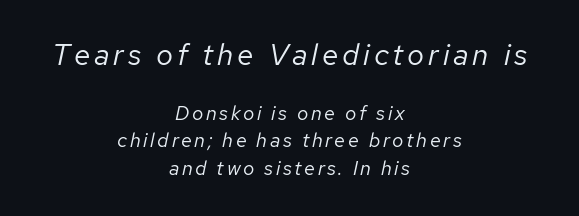
Q: Is the text bold? A: No.
Q: Is the text italic (slanted)? A: Yes, it leans right by about 12 degrees.
Q: Is the text underlined? A: No.
Q: How is the paragraph aligned? A: Centered.
Q: Is the spacing between lines tight, normal or loose? A: Normal.
Q: Which block of text is set in a larger size, the first (top) or the second (bottom)? A: The first (top) one.
Q: Width (condensed, normal, or wide)? A: Normal.
Q: Stroke contrast? A: Low.
Q: x-height? A: Medium.
Q: Monospaced? A: No.
